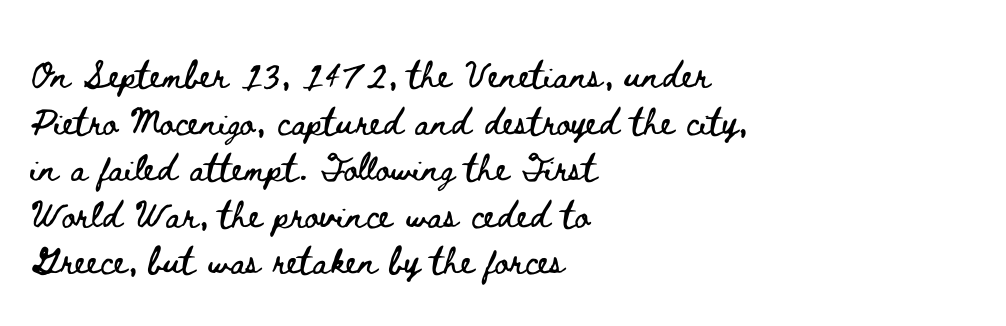
The image shows 34 px wide type; set left-aligned, normal line spacing (1.37x), normal letter spacing, not underlined; low stroke contrast and a small x-height.
